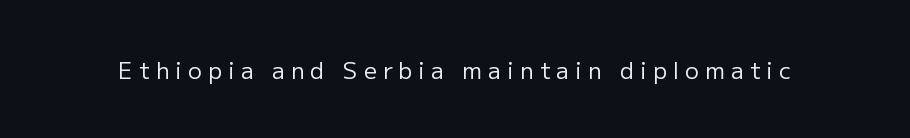
Q: Is the text bold? A: No.
Q: Is the text italic (slanted)? A: No, it is upright.
Q: Is the text underlined? A: No.
Q: Is the spacing between letters normal or unusually wide? A: Unusually wide.
